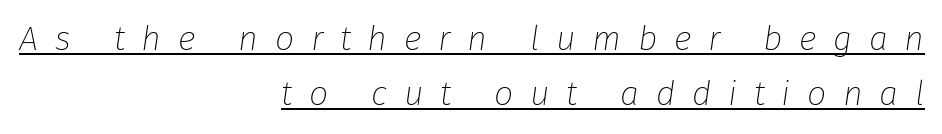
Reading down the block, your eye finds every line finishing at a fixed right position. Regarding leading, the lines here are spaced in the standard way. Nothing heavy about these letters — not bold at all. What decoration does the sample have? An underline. The gaps between neighbouring characters are conspicuously large. The letters advance in unequal steps, a hallmark of proportional type.
